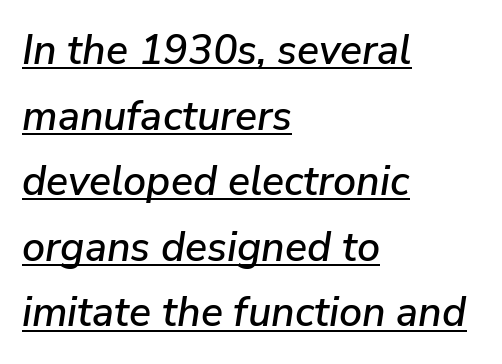
This sample is left-justified, so line endings fall wherever the words run out. In terms of leading, this rendering sits right in the middle. The passage shown is typed in a proportional face where columns would drift. The specimen reads as italic at a glance. Letter spacing: default.
